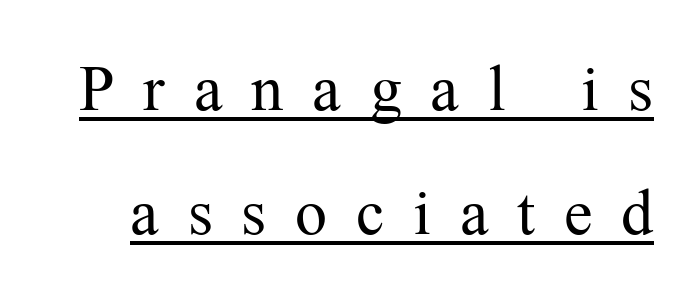
The image shows 64 px regular-weight serif type, upright; set loose line spacing (1.94x), unusually wide letter spacing (+0.45 em), underlined; medium stroke contrast and a medium x-height.
